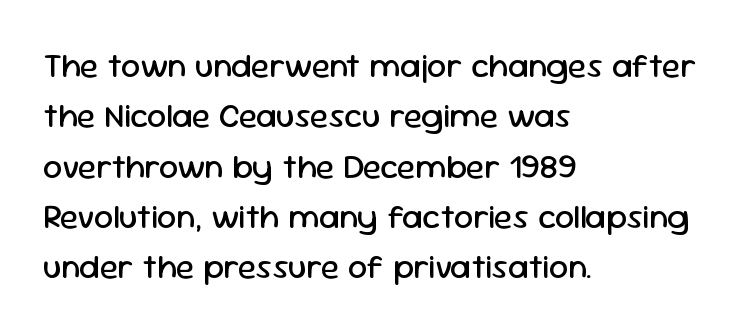
Q: Is the text bold? A: No.
Q: Is the text italic (slanted)? A: No, it is upright.
Q: Is the typeface a serif or a sans-serif typeface? A: Sans-serif.
Q: Is the text underlined? A: No.
Q: How is the paragraph aligned? A: Left-aligned.
Q: Is the spacing between letters normal or unusually wide? A: Normal.
Q: Is the spacing between lines tight, normal or loose? A: Normal.
Q: Width (condensed, normal, or wide)? A: Normal.
Q: Stroke contrast? A: Low.
Q: x-height? A: Medium.
Q: Monospaced? A: No.
